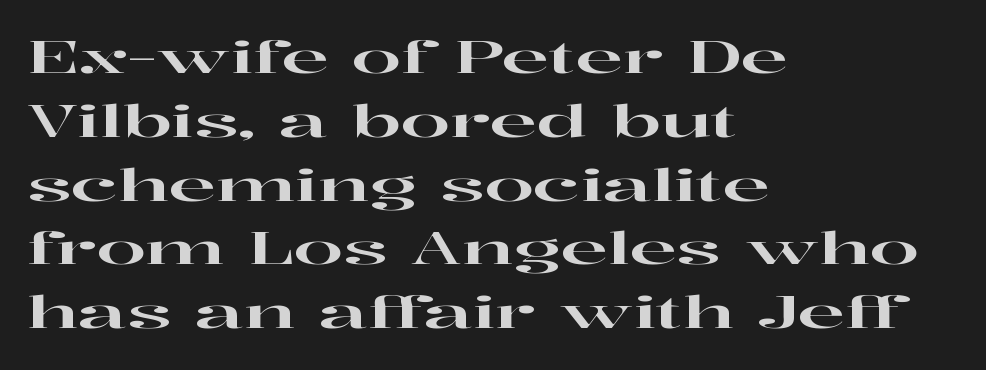
Q: Is the text italic (slanted)? A: No, it is upright.
Q: Is the typeface a serif or a sans-serif typeface? A: Serif.
Q: Is the text underlined? A: No.
Q: How is the paragraph aligned? A: Left-aligned.
Q: Is the spacing between letters normal or unusually wide? A: Normal.
Q: Is the spacing between lines tight, normal or loose? A: Normal.
Q: Width (condensed, normal, or wide)? A: Wide.
Q: Stroke contrast? A: High.
Q: x-height? A: Medium.
Q: Monospaced? A: No.
